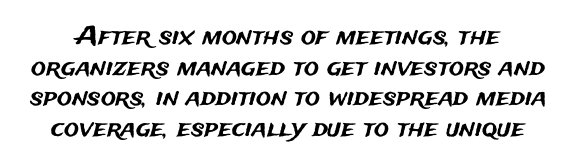
{"underline": "no", "line_spacing_ratio": 1.23, "letter_spacing": "normal", "letter_spacing_em": 0.0, "glyph_px": 25}
